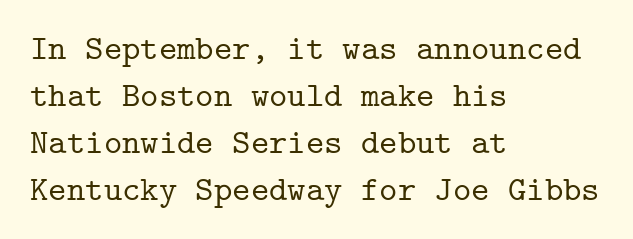
The image shows 35 px serif type, upright, monospaced; set left-aligned, normal line spacing (1.34x), normal letter spacing, not underlined; low stroke contrast and a medium x-height.
